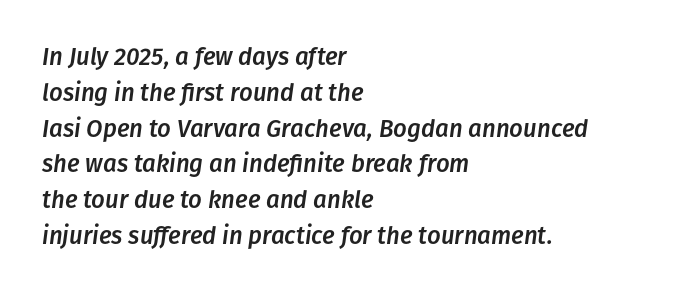
Q: Is the text italic (slanted)? A: Yes, it leans right by about 8 degrees.
Q: Is the text underlined? A: No.
Q: How is the paragraph aligned? A: Left-aligned.
Q: Is the spacing between letters normal or unusually wide? A: Normal.
Q: Is the spacing between lines tight, normal or loose? A: Normal.
